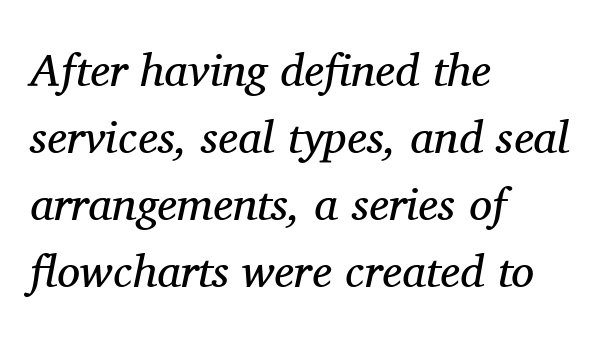
The image shows 46 px regular-weight serif type, italic (leaning right); set left-aligned, normal line spacing (1.46x), normal letter spacing, not underlined; medium stroke contrast and a medium x-height.
